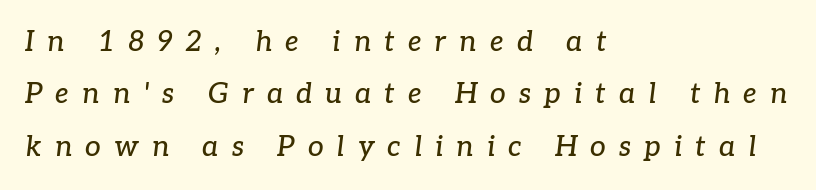
{"serif": "yes", "italic": "yes", "lean": "right", "slant_degrees": 7, "width": "normal", "stroke_contrast": "low", "x_height": "medium", "monospaced": "no", "underline": "no", "align": "left", "line_spacing_ratio": 1.87, "letter_spacing": "wide", "letter_spacing_em": 0.47, "glyph_px": 28}
